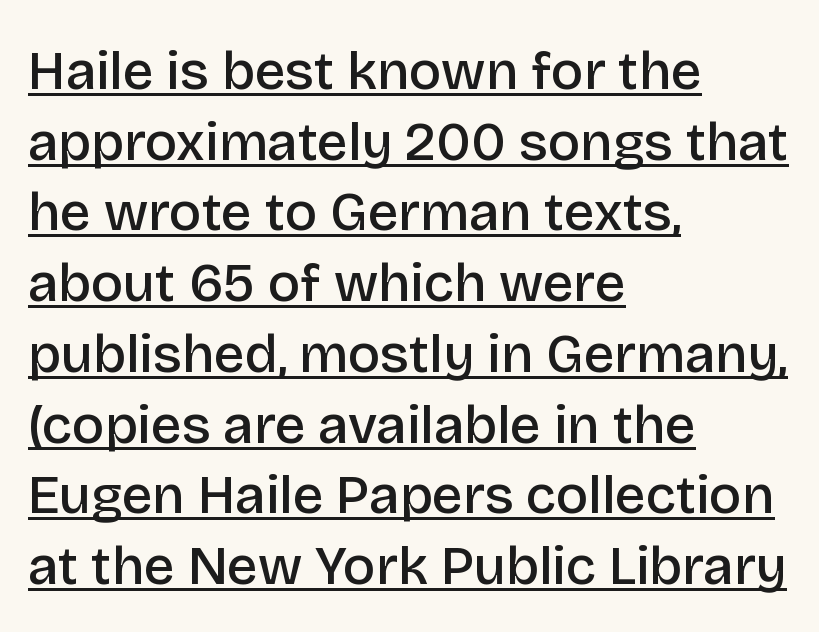
The image shows 54 px semibold sans-serif type, upright; set left-aligned, normal line spacing (1.31x), normal letter spacing, underlined; low stroke contrast and a large x-height.
